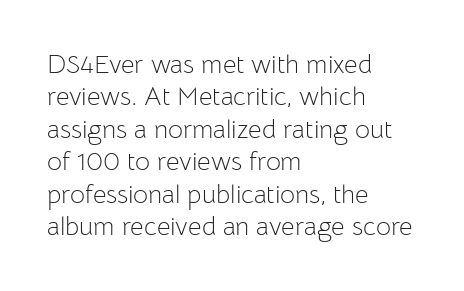
The image shows 26 px text type, upright; set left-aligned, normal line spacing (1.25x), normal letter spacing, not underlined.
